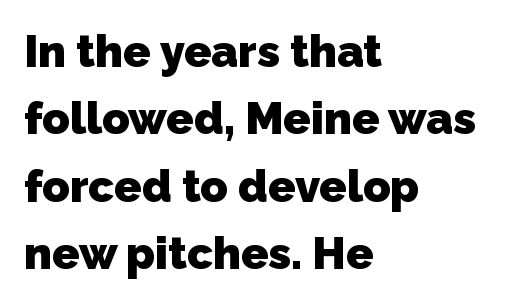
Q: Is the text bold? A: Yes.
Q: Is the typeface a serif or a sans-serif typeface? A: Sans-serif.
Q: Is the text underlined? A: No.
Q: How is the paragraph aligned? A: Left-aligned.
Q: Is the spacing between letters normal or unusually wide? A: Normal.
Q: Is the spacing between lines tight, normal or loose? A: Normal.
Q: Width (condensed, normal, or wide)? A: Normal.
Q: Stroke contrast? A: Low.
Q: x-height? A: Medium.
Q: Monospaced? A: No.
